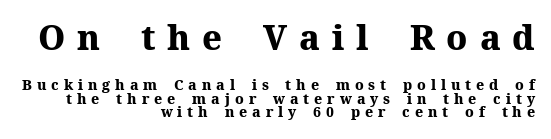
{"serif": "yes", "italic": "no", "bold": "yes", "weight": "heavy", "width": "normal", "stroke_contrast": "medium", "x_height": "medium", "monospaced": "no", "underline": "no", "align": "right", "line_spacing": "tight", "line_spacing_ratio": 0.97, "letter_spacing": "wide", "letter_spacing_em": 0.35, "larger_block": "first", "size_ratio": 2.43, "glyph_px": 34}
